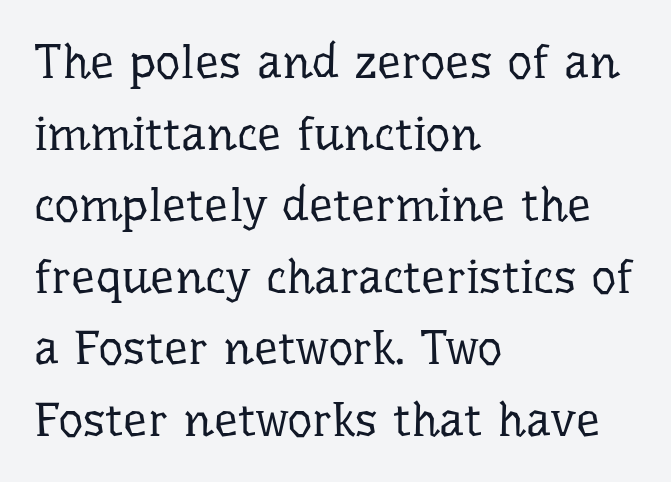
The image shows 48 px regular-weight serif type, upright; set left-aligned, normal line spacing (1.49x), normal letter spacing, not underlined; low stroke contrast and a medium x-height.
